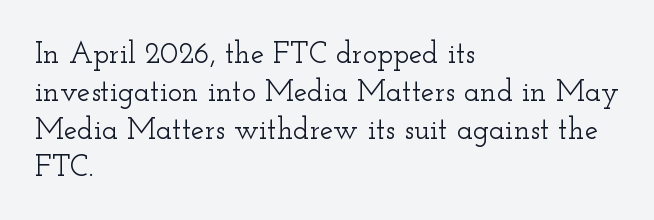
The image shows 30 px wide serif type, upright; set left-aligned, normal line spacing (1.26x), normal letter spacing, not underlined; low stroke contrast and a small x-height.
